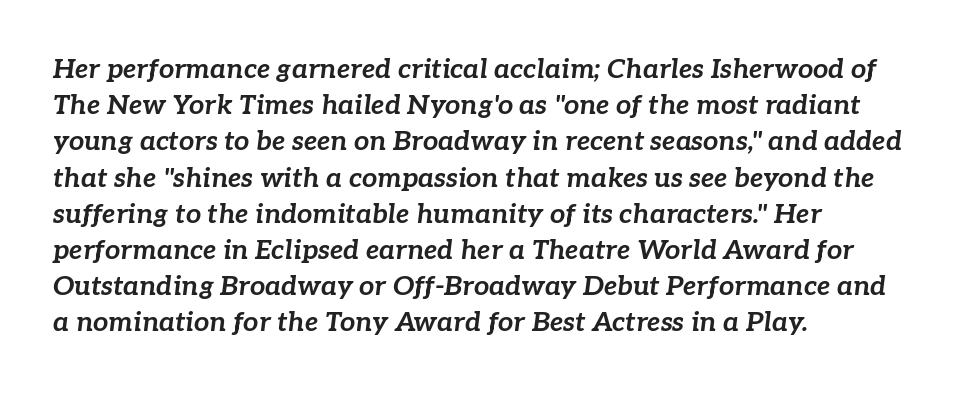
A clean baseline with only descenders dipping below it. This sample uses plain, unmodified letter spacing. In terms of posture, this sample is oblique. A normal amount of white space separates one row of letters from the next. Its strokes are broad and dark, the hallmark of bold type. A classic flush-left, rag-right setting is used for this passage.
